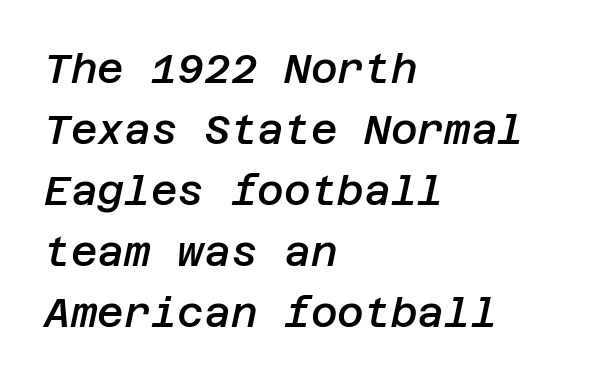
A typesetter would call this zero additional tracking. A semibold gives these letters moderate extra thickness, short of bold. The font's italic variant was chosen for this text. Underlining? Definitely not there.
